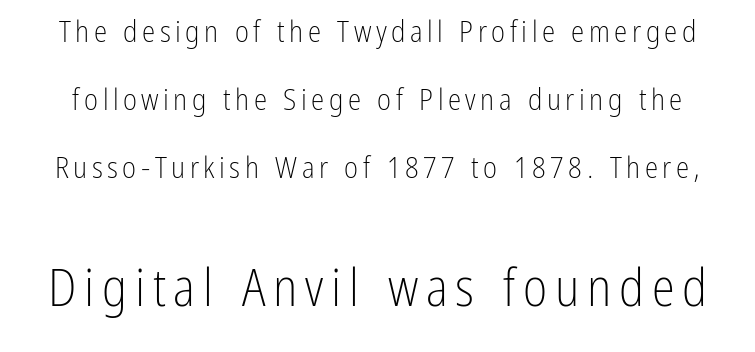
The image shows 52 px light, condensed sans-serif type, upright; set loose line spacing (2.27x), not underlined; the second (bottom) block is 1.73x larger; low stroke contrast and a medium x-height.
